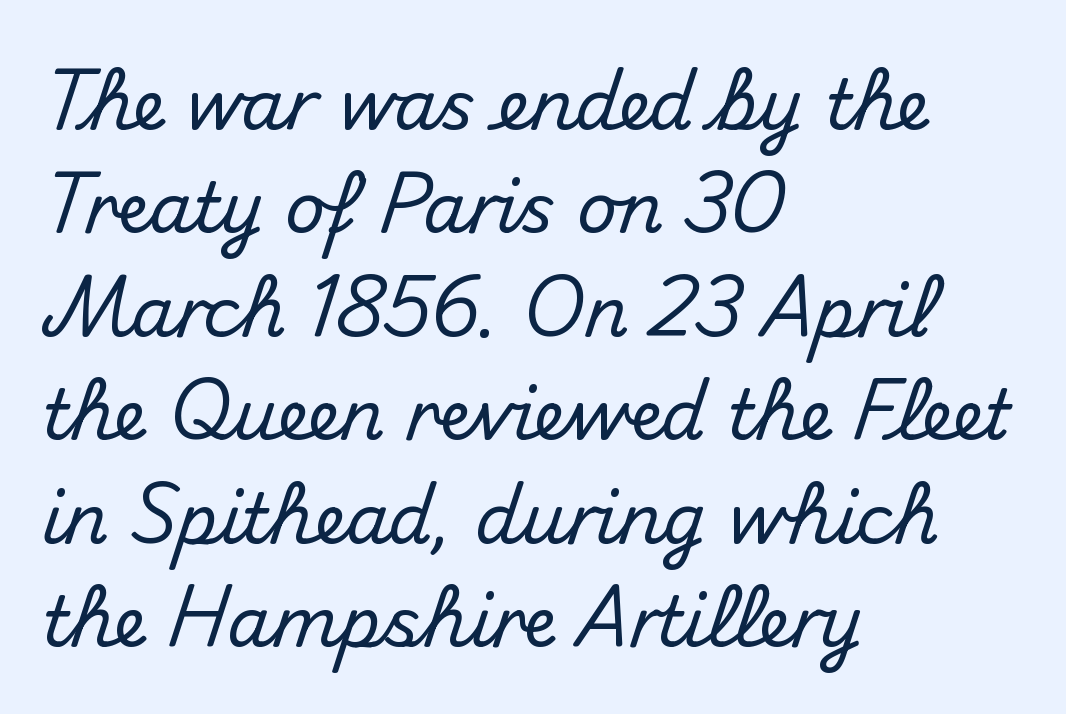
Q: Is the text italic (slanted)? A: Yes.
Q: Is the typeface a serif or a sans-serif typeface? A: Sans-serif.
Q: Is the text underlined? A: No.
Q: How is the paragraph aligned? A: Left-aligned.
Q: Is the spacing between letters normal or unusually wide? A: Normal.
Q: Is the spacing between lines tight, normal or loose? A: Normal.
Q: Width (condensed, normal, or wide)? A: Normal.
Q: Stroke contrast? A: Medium.
Q: x-height? A: Small.
Q: Monospaced? A: No.
